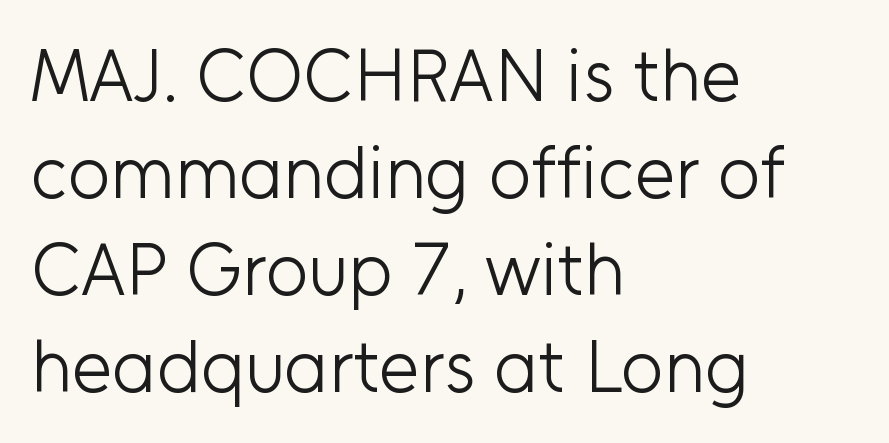
{"serif": "no", "italic": "no", "bold": "no", "weight": "light", "width": "normal", "stroke_contrast": "low", "x_height": "medium", "monospaced": "no", "underline": "no", "align": "left", "line_spacing": "normal", "line_spacing_ratio": 1.33, "letter_spacing": "normal", "letter_spacing_em": 0.0, "glyph_px": 73}
